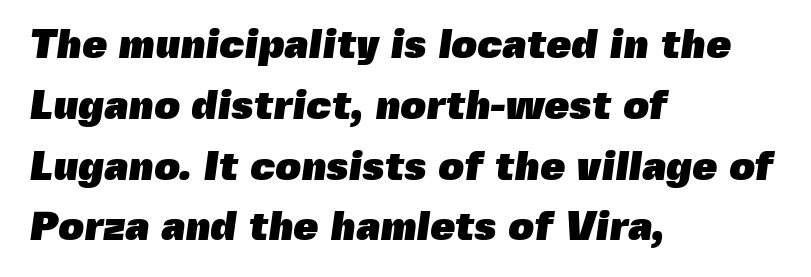
The image shows 40 px heavy sans-serif type; set left-aligned, normal line spacing (1.52x), normal letter spacing, not underlined; a medium x-height.
